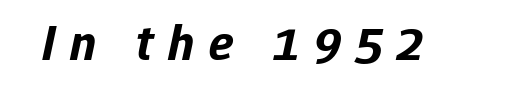
A full-strength bold gives these letters their thick strokes. Rendered with sloped, italic letterforms. The string is rendered with underlining switched off. Words appear elongated and porous because spacing is wide. Spacing verdict: proportional, widths tailored to each character.
